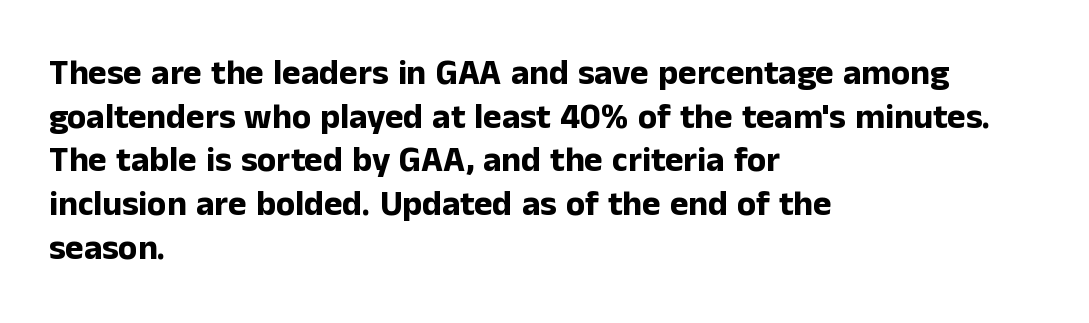
{"serif": "no", "italic": "no", "bold": "yes", "weight": "bold", "width": "normal", "stroke_contrast": "low", "x_height": "medium", "monospaced": "no", "underline": "no", "align": "left", "line_spacing": "normal", "line_spacing_ratio": 1.25, "letter_spacing": "normal", "letter_spacing_em": 0.0, "glyph_px": 35}
